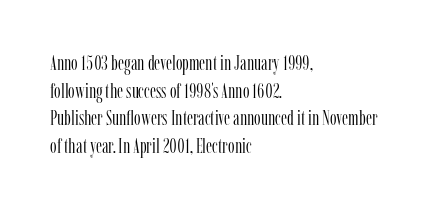
Q: Is the text bold? A: No.
Q: Is the text italic (slanted)? A: No, it is upright.
Q: Is the text underlined? A: No.
Q: How is the paragraph aligned? A: Left-aligned.
Q: Is the spacing between letters normal or unusually wide? A: Normal.
Q: Is the spacing between lines tight, normal or loose? A: Normal.
